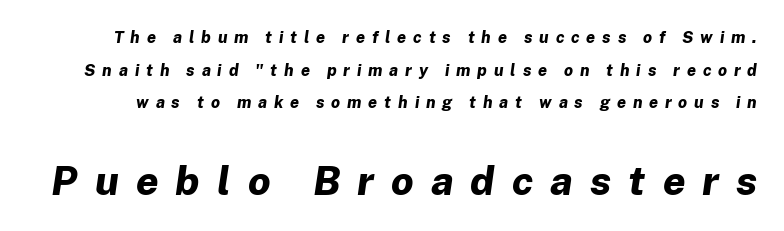
{"italic": "yes", "lean": "right", "slant_degrees": 8, "bold": "yes", "weight": "bold", "width": "normal", "stroke_contrast": "low", "x_height": "medium", "monospaced": "no", "underline": "no", "line_spacing": "loose", "line_spacing_ratio": 2.04, "letter_spacing": "wide", "letter_spacing_em": 0.43, "larger_block": "second", "size_ratio": 2.5, "glyph_px": 40}
